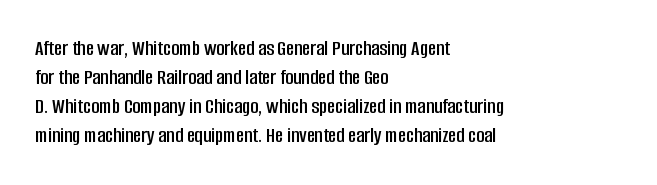
Q: Is the text italic (slanted)? A: No, it is upright.
Q: Is the text underlined? A: No.
Q: How is the paragraph aligned? A: Left-aligned.
Q: Is the spacing between letters normal or unusually wide? A: Normal.
Q: Is the spacing between lines tight, normal or loose? A: Normal.
